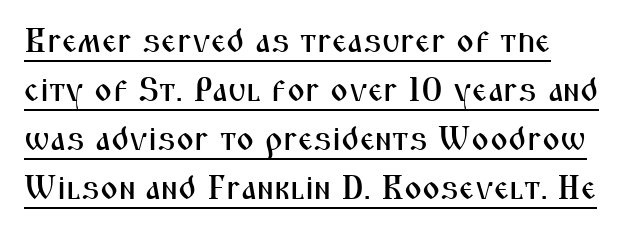
The image shows 34 px condensed sans-serif type, upright; set normal line spacing (1.44x), normal letter spacing, underlined; medium stroke contrast and a medium x-height.
